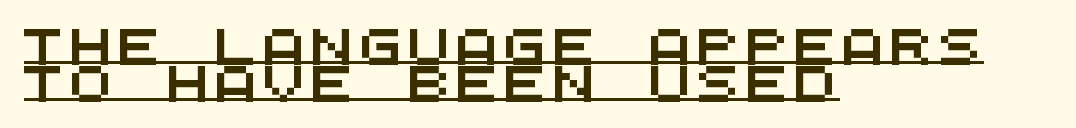
Q: Is the typeface a serif or a sans-serif typeface? A: Sans-serif.
Q: Is the text underlined? A: Yes.
Q: How is the paragraph aligned? A: Left-aligned.
Q: Is the spacing between lines tight, normal or loose? A: Tight.
Q: Width (condensed, normal, or wide)? A: Wide.
Q: Stroke contrast? A: Medium.
Q: x-height? A: Large.
Q: Monospaced? A: Yes.
